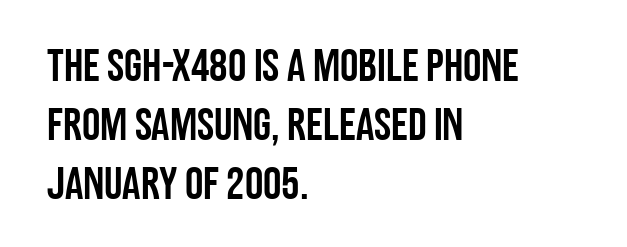
The image shows 46 px condensed sans-serif type, upright; set left-aligned, normal line spacing (1.28x), normal letter spacing, not underlined; low stroke contrast and a large x-height.
